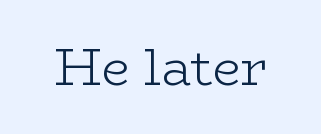
Q: Is the text bold? A: No.
Q: Is the text italic (slanted)? A: No, it is upright.
Q: Is the typeface a serif or a sans-serif typeface? A: Serif.
Q: Is the text underlined? A: No.
Q: Is the spacing between letters normal or unusually wide? A: Normal.
Q: Width (condensed, normal, or wide)? A: Wide.
Q: Stroke contrast? A: Low.
Q: x-height? A: Medium.
Q: Monospaced? A: No.
